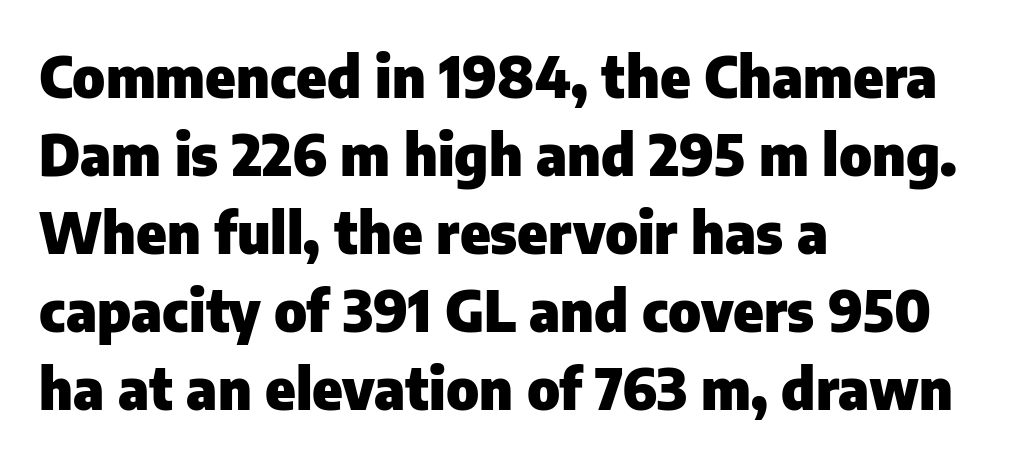
{"serif": "no", "italic": "no", "bold": "yes", "weight": "heavy", "width": "normal", "stroke_contrast": "low", "x_height": "medium", "monospaced": "no", "underline": "no", "align": "left", "line_spacing": "normal", "line_spacing_ratio": 1.37, "letter_spacing": "normal", "letter_spacing_em": 0.0, "glyph_px": 57}
